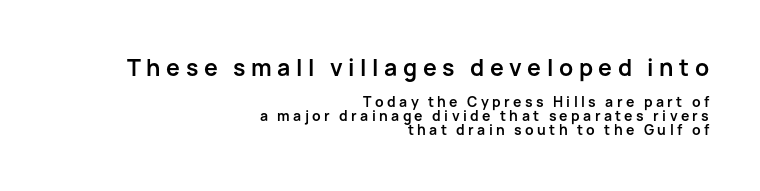
The image shows 23 px bold type, upright; set right-aligned, tight line spacing (0.99x), unusually wide letter spacing (+0.24 em), not underlined; the first (top) block is 1.64x larger.
